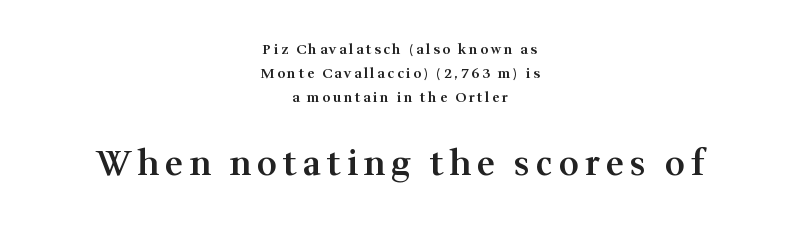
The specimen omits any rule beneath the text block's lines. A typesetter would call this leading conventional body-copy spacing. A typesetter would mark this as roman, not italic. The sample has been set in demibold, a notch under bold.
